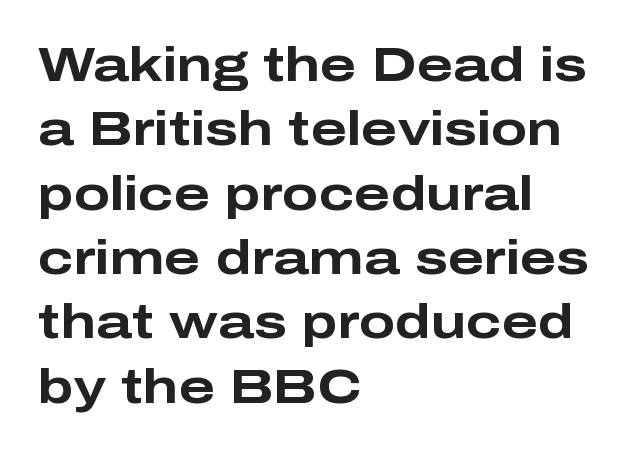
The axis of the letterforms is exactly vertical. Observe the absence of serifs on each vertical stroke in this sample. As a designer I'd log this as weight 700, bold. Underlining? Definitely not there.
